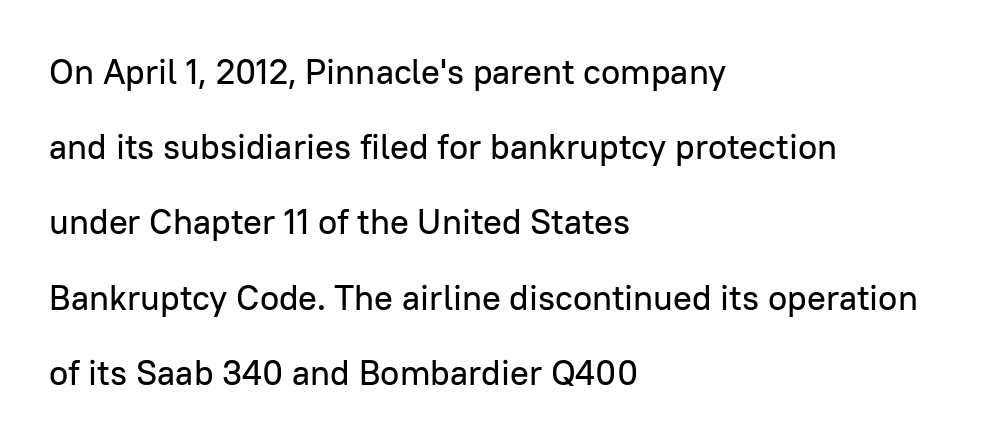
Q: Is the text italic (slanted)? A: No, it is upright.
Q: Is the typeface a serif or a sans-serif typeface? A: Sans-serif.
Q: Is the text underlined? A: No.
Q: How is the paragraph aligned? A: Left-aligned.
Q: Is the spacing between letters normal or unusually wide? A: Normal.
Q: Is the spacing between lines tight, normal or loose? A: Loose.
Q: Width (condensed, normal, or wide)? A: Normal.
Q: Stroke contrast? A: Low.
Q: x-height? A: Medium.
Q: Monospaced? A: No.
